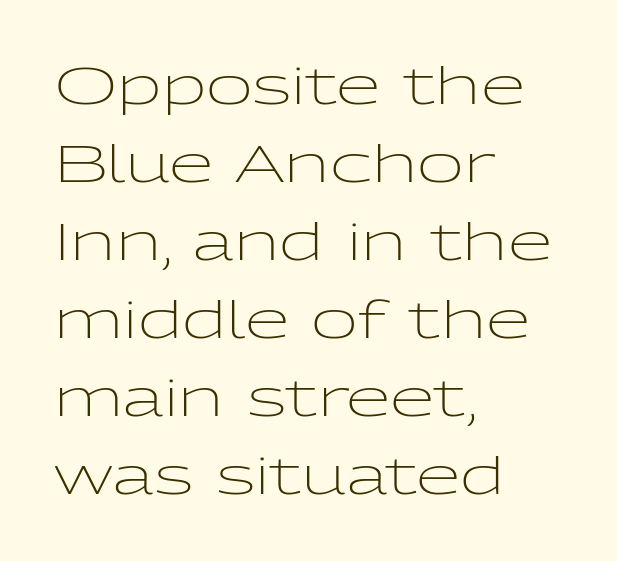
A sans-serif font was chosen for this passage. The rendering uses natural spacing where letterforms have individual widths. These lines sit exactly where default settings would place them. Honestly, the letter spacing is just normal — you wouldn't notice it. A light-to-regular cut is what we see here. Any mark beneath the type? The region is blank.
